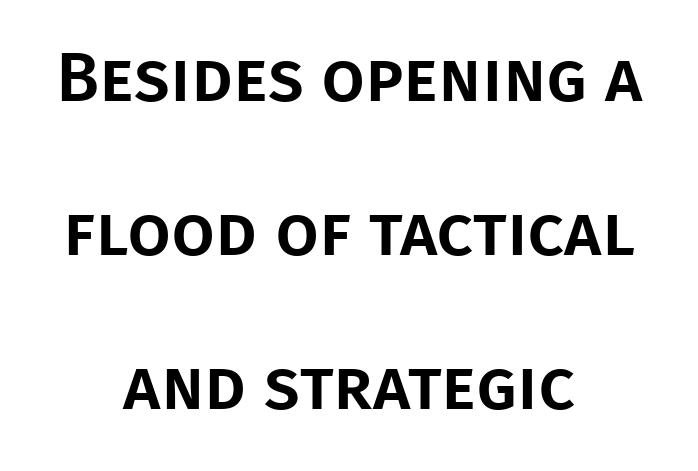
Q: Is the text italic (slanted)? A: No, it is upright.
Q: Is the typeface a serif or a sans-serif typeface? A: Sans-serif.
Q: Is the text underlined? A: No.
Q: How is the paragraph aligned? A: Centered.
Q: Is the spacing between letters normal or unusually wide? A: Normal.
Q: Is the spacing between lines tight, normal or loose? A: Loose.
Q: Width (condensed, normal, or wide)? A: Normal.
Q: Stroke contrast? A: Low.
Q: x-height? A: Large.
Q: Monospaced? A: No.
